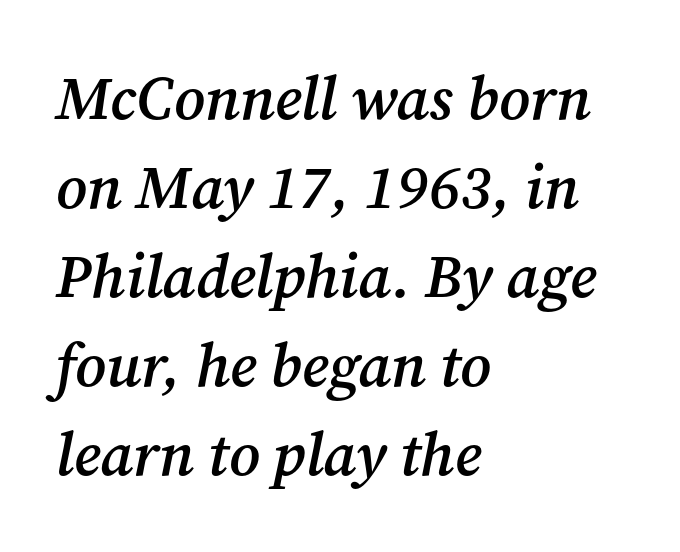
The image shows 61 px semibold serif type, italic (leaning right); set left-aligned, normal line spacing (1.46x), normal letter spacing, not underlined; medium stroke contrast and a medium x-height.
